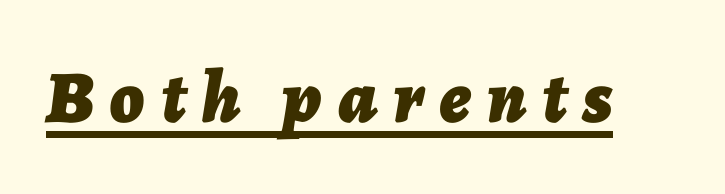
{"italic": "yes", "lean": "right", "slant_degrees": 7, "bold": "yes", "weight": "bold", "width": "normal", "stroke_contrast": "low", "x_height": "medium", "monospaced": "no", "underline": "yes", "letter_spacing": "wide", "letter_spacing_em": 0.21, "glyph_px": 74}
